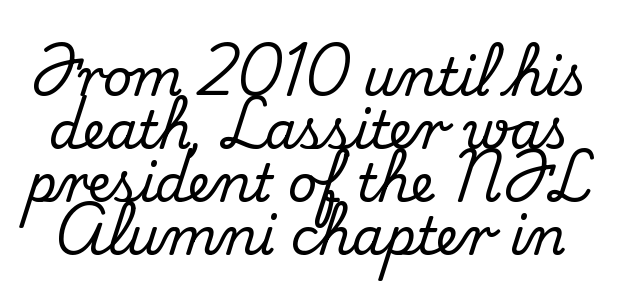
The image shows 51 px serif type; set tight line spacing (1.04x), normal letter spacing, not underlined; medium stroke contrast and a small x-height.
